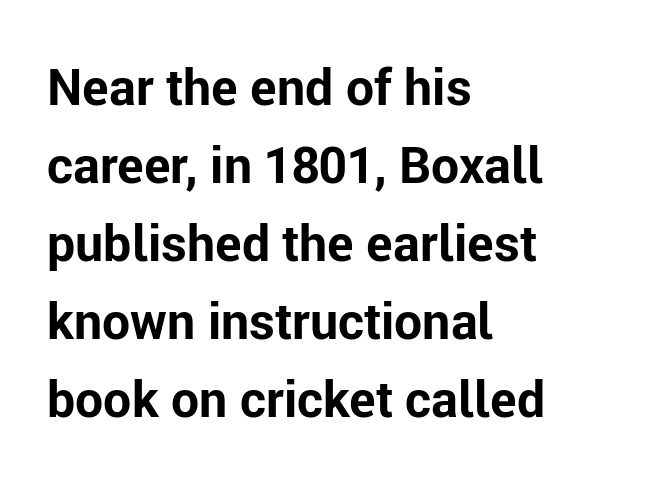
Q: Is the text bold? A: Yes.
Q: Is the text italic (slanted)? A: No, it is upright.
Q: Is the typeface a serif or a sans-serif typeface? A: Sans-serif.
Q: Is the text underlined? A: No.
Q: How is the paragraph aligned? A: Left-aligned.
Q: Is the spacing between letters normal or unusually wide? A: Normal.
Q: Is the spacing between lines tight, normal or loose? A: Normal.
Q: Width (condensed, normal, or wide)? A: Normal.
Q: Stroke contrast? A: Low.
Q: x-height? A: Medium.
Q: Monospaced? A: No.
